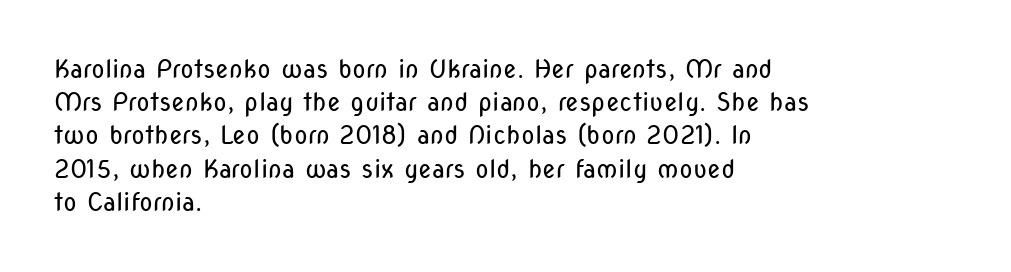
These lines sit exactly where default settings would place them. Decoration check: the copy has no underline. The typeface has the unassuming heft of standard copy or less. Horizontal alignment here is leftward, the default for most running prose.
